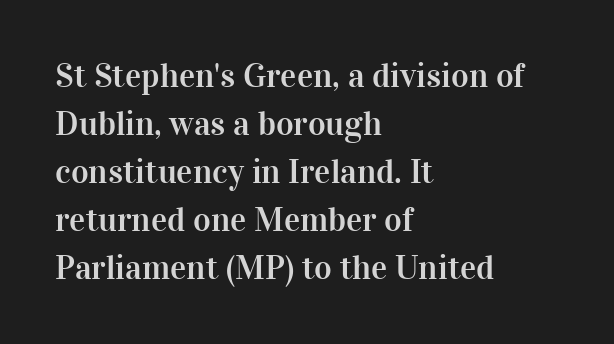
The image shows 34 px serif type, upright; set left-aligned, normal line spacing (1.41x), normal letter spacing, not underlined; high stroke contrast and a medium x-height.
